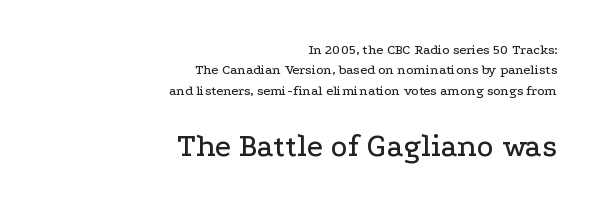
The rendering anchors every line to the right-hand side. Small over large — that's the arrangement of the two blocks here. Type style note: has serifs. Posture: vertical. The face used here is proportionally spaced, like ordinary book or web type. Between one letter and the next there's only the usual sliver of space.
